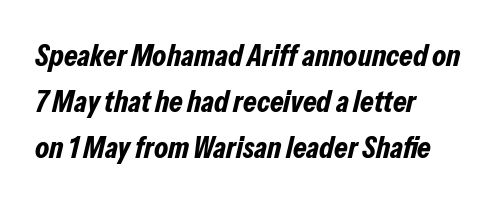
{"italic": "yes", "lean": "right", "slant_degrees": 13, "bold": "yes", "weight": "bold", "width": "condensed", "stroke_contrast": "low", "x_height": "medium", "monospaced": "no", "underline": "no", "align": "left", "line_spacing": "normal", "line_spacing_ratio": 1.48, "letter_spacing": "normal", "letter_spacing_em": 0.0, "glyph_px": 31}
